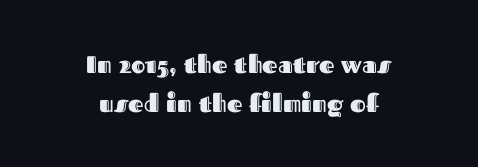
The image shows 24 px text type, upright; set centered, normal line spacing (1.62x), normal letter spacing, not underlined.
